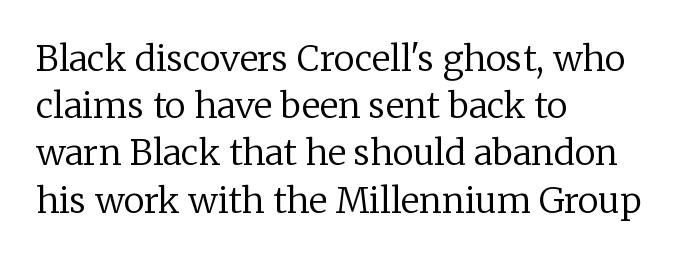
The image shows 35 px regular-weight serif type, upright; set left-aligned, normal line spacing (1.35x), normal letter spacing, not underlined; low stroke contrast and a medium x-height.
